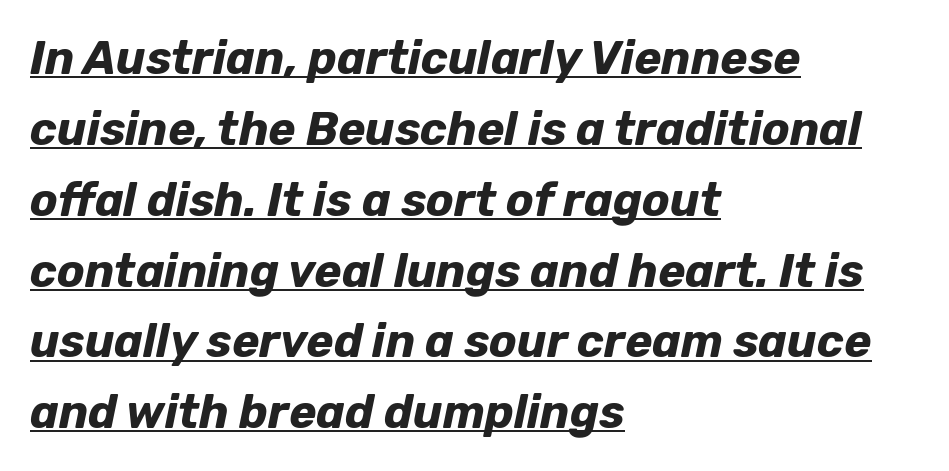
The image shows 46 px bold type, italic (leaning right); set left-aligned, normal line spacing (1.54x), normal letter spacing, underlined; low stroke contrast and a medium x-height.
